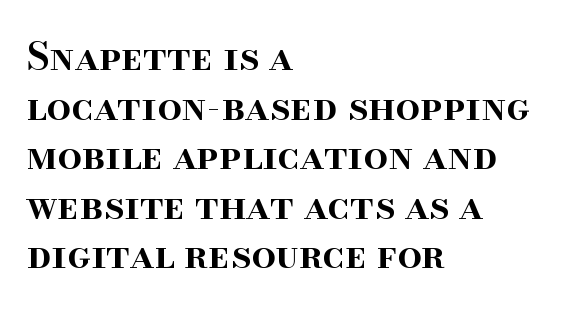
Q: Is the text bold? A: Semi-bold.
Q: Is the text italic (slanted)? A: No, it is upright.
Q: Is the typeface a serif or a sans-serif typeface? A: Serif.
Q: Is the text underlined? A: No.
Q: How is the paragraph aligned? A: Left-aligned.
Q: Is the spacing between letters normal or unusually wide? A: Normal.
Q: Is the spacing between lines tight, normal or loose? A: Normal.
Q: Width (condensed, normal, or wide)? A: Normal.
Q: Stroke contrast? A: High.
Q: x-height? A: Small.
Q: Monospaced? A: No.
